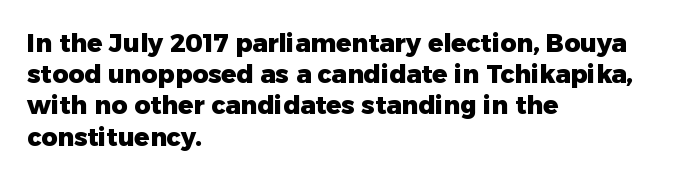
Q: Is the text bold? A: Yes.
Q: Is the text italic (slanted)? A: No, it is upright.
Q: Is the text underlined? A: No.
Q: How is the paragraph aligned? A: Left-aligned.
Q: Is the spacing between letters normal or unusually wide? A: Normal.
Q: Is the spacing between lines tight, normal or loose? A: Normal.
